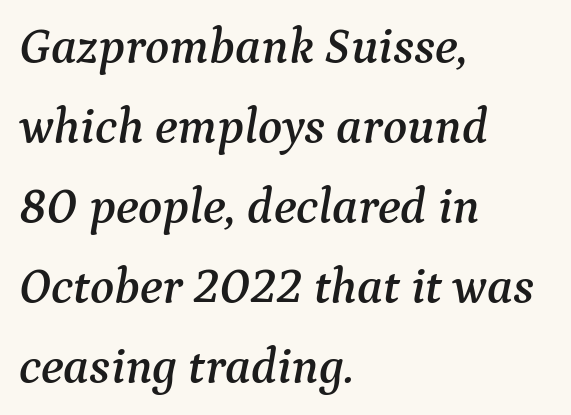
The image shows 50 px serif type, italic (leaning right); set left-aligned, normal line spacing (1.6x), normal letter spacing, not underlined; medium stroke contrast and a medium x-height.
